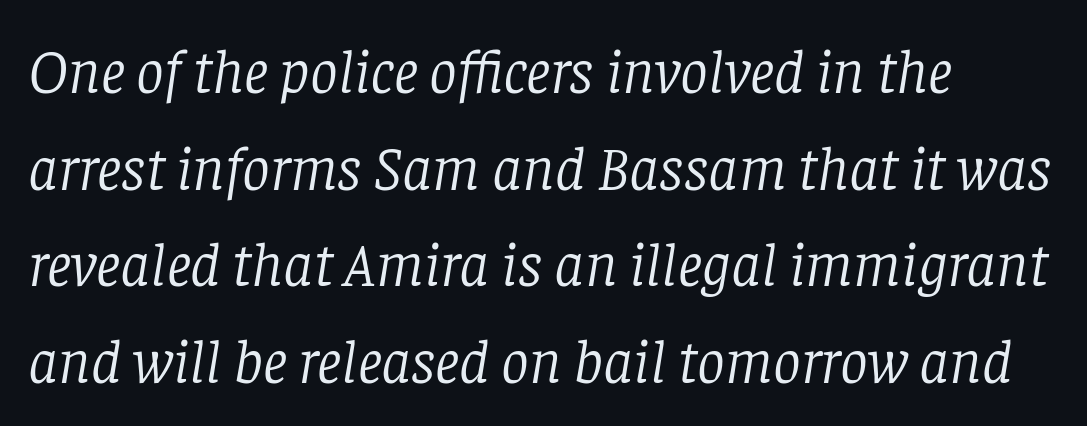
Q: Is the text bold? A: No.
Q: Is the text italic (slanted)? A: Yes, it leans right by about 8 degrees.
Q: Is the typeface a serif or a sans-serif typeface? A: Serif.
Q: Is the text underlined? A: No.
Q: How is the paragraph aligned? A: Left-aligned.
Q: Is the spacing between letters normal or unusually wide? A: Normal.
Q: Is the spacing between lines tight, normal or loose? A: Normal.
Q: Width (condensed, normal, or wide)? A: Normal.
Q: Stroke contrast? A: Low.
Q: x-height? A: Large.
Q: Monospaced? A: No.
